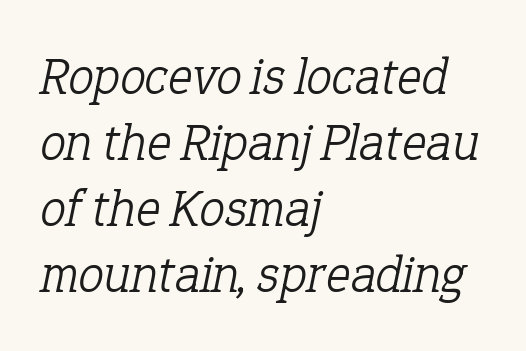
Q: Is the text bold? A: No.
Q: Is the text italic (slanted)? A: Yes, it leans right by about 12 degrees.
Q: Is the typeface a serif or a sans-serif typeface? A: Serif.
Q: Is the text underlined? A: No.
Q: How is the paragraph aligned? A: Left-aligned.
Q: Is the spacing between letters normal or unusually wide? A: Normal.
Q: Is the spacing between lines tight, normal or loose? A: Normal.
Q: Width (condensed, normal, or wide)? A: Normal.
Q: Stroke contrast? A: Low.
Q: x-height? A: Medium.
Q: Monospaced? A: No.
